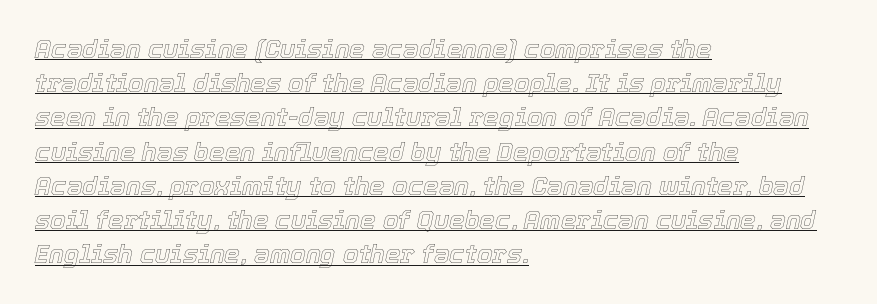
Q: Is the text italic (slanted)? A: Yes, it leans right by about 12 degrees.
Q: Is the text underlined? A: Yes.
Q: How is the paragraph aligned? A: Left-aligned.
Q: Is the spacing between letters normal or unusually wide? A: Normal.
Q: Is the spacing between lines tight, normal or loose? A: Normal.
